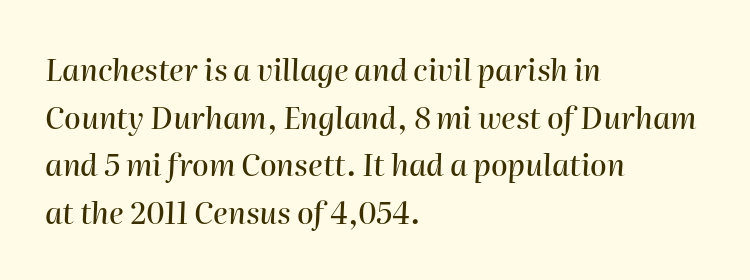
The image shows 30 px text type, italic (leaning right); set left-aligned, normal line spacing (1.59x), normal letter spacing, not underlined; high stroke contrast and a medium x-height.
